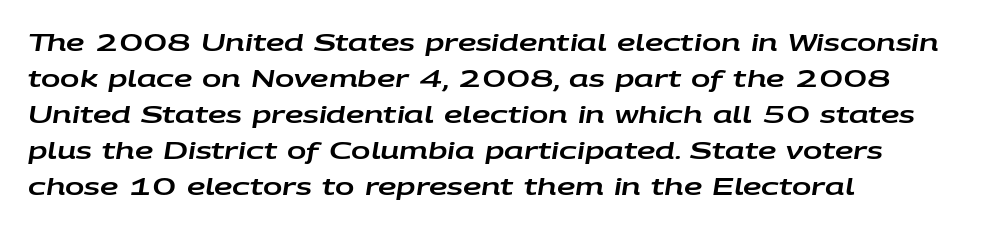
{"italic": "yes", "lean": "right", "slant_degrees": 9, "underline": "no", "align": "left", "line_spacing": "normal", "line_spacing_ratio": 1.57, "letter_spacing": "normal", "letter_spacing_em": 0.0, "glyph_px": 23}
